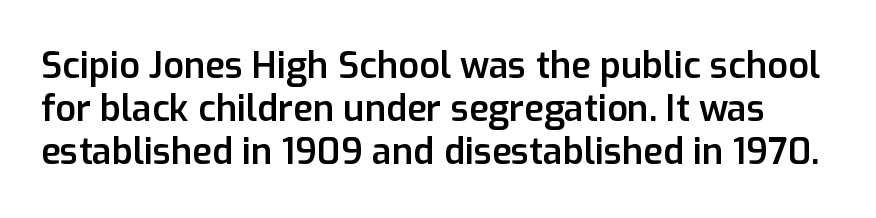
Emphasis by weight is partial: semibold. This rendering employs a face without finishing strokes, i.e., a sans-serif. If you drew a line through each stem, it would be perfectly vertical. Short note: letters normally spaced. Proportional: the letters do not fall into vertical columns.
